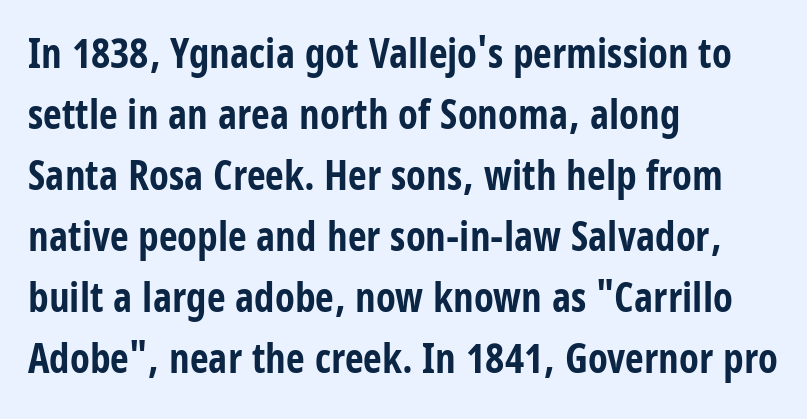
The lines are quadded left. Spacing verdict: proportional, widths tailored to each character. Look at the bottom of the vertical strokes: they stop flat, with no serifs. Strong, thick strokes mark this as bold type.
